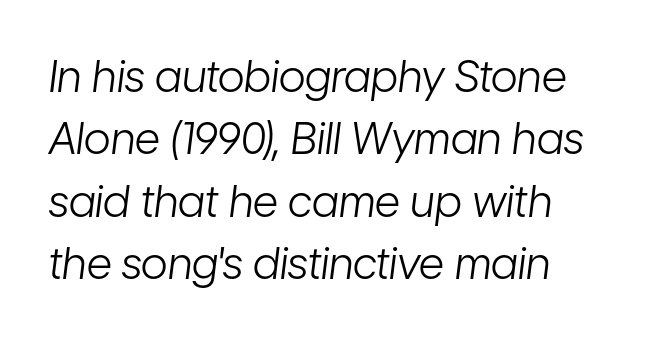
The image shows 44 px light, condensed type, italic (leaning right); set left-aligned, normal line spacing (1.42x), normal letter spacing, not underlined; low stroke contrast and a medium x-height.
